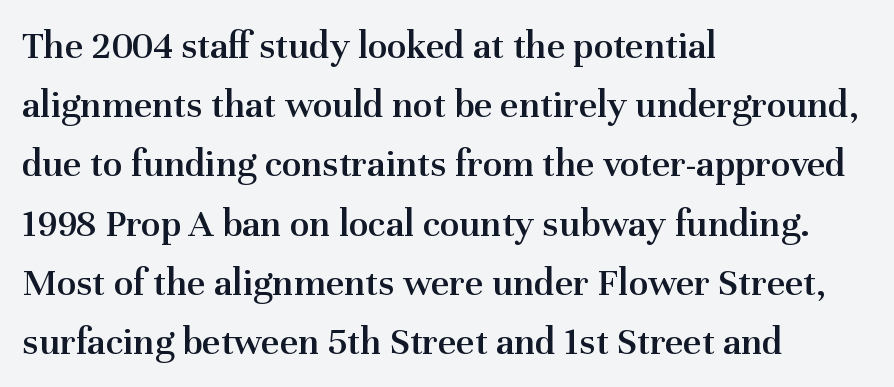
The image shows 40 px semibold serif type, upright; set left-aligned, normal line spacing (1.48x), normal letter spacing, not underlined; medium stroke contrast and a medium x-height.
